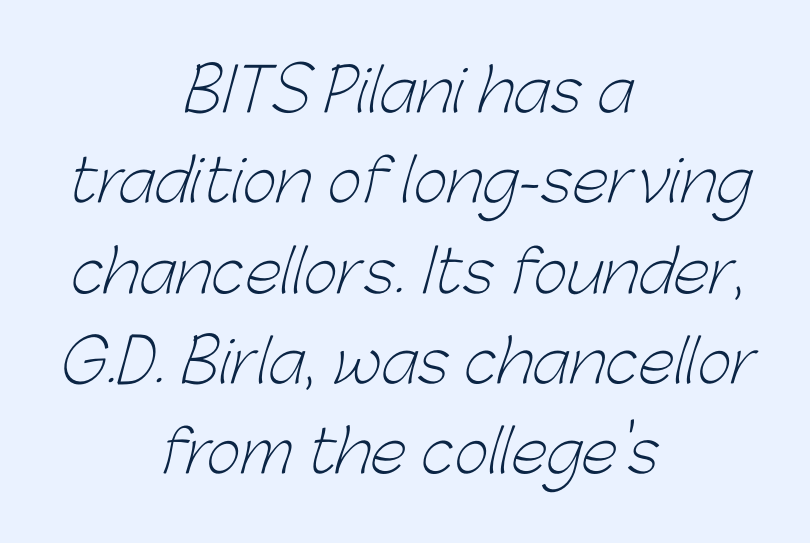
The image shows 59 px light sans-serif type; set centered, normal line spacing (1.53x), normal letter spacing, not underlined; low stroke contrast and a medium x-height.
